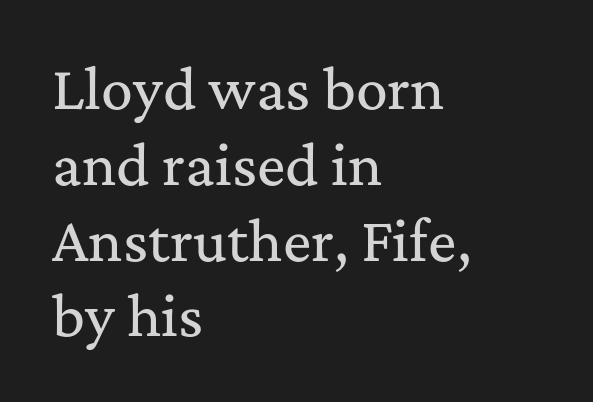
The image shows 53 px serif type, upright; set left-aligned, normal line spacing (1.43x), normal letter spacing, not underlined; medium stroke contrast and a medium x-height.
